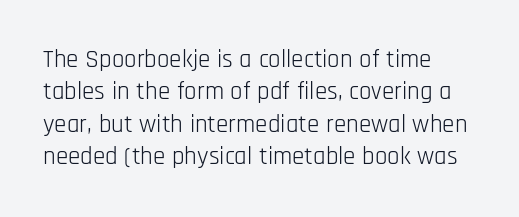
{"italic": "no", "bold": "no", "underline": "no", "align": "left", "line_spacing": "normal", "line_spacing_ratio": 1.3, "letter_spacing": "normal", "letter_spacing_em": 0.0, "glyph_px": 25}
